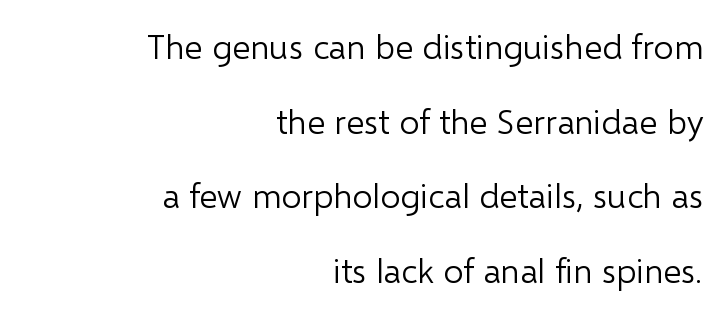
A typesetter would call this zero additional tracking. Varying glyph widths throughout — classic text-font behaviour. The space between consecutive lines is lavish. You can tell from the bare stems that sans-serif type was used.
